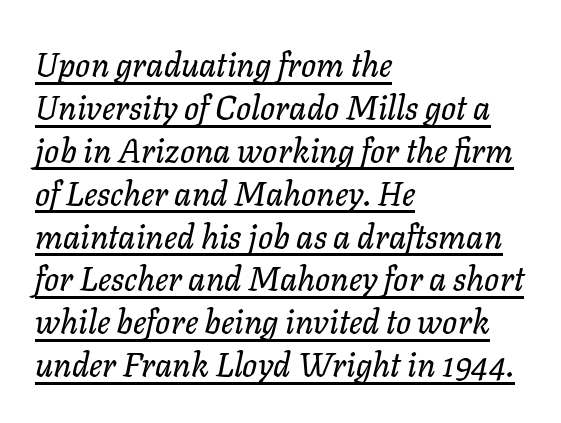
The image shows 33 px text type, italic (leaning right); set left-aligned, normal line spacing (1.3x), normal letter spacing, underlined; low stroke contrast and a medium x-height.
